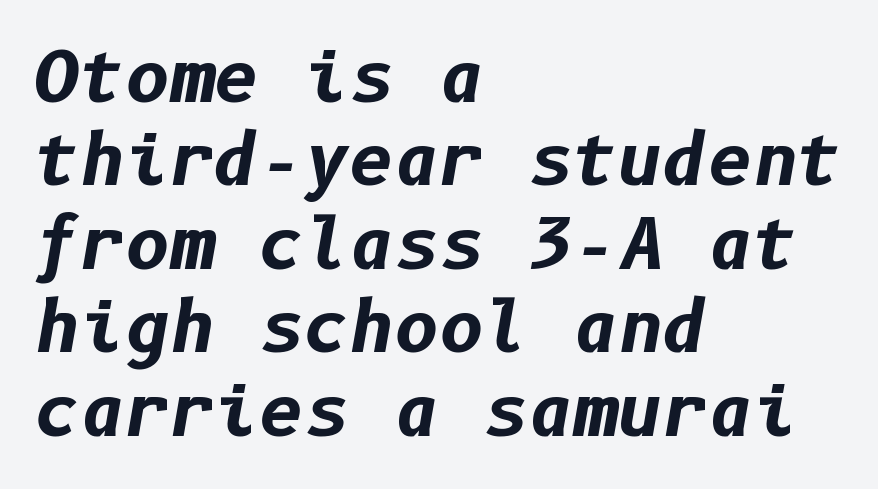
The image shows 69 px bold type, italic (leaning right); set left-aligned, line spacing 1.21x, normal letter spacing, not underlined; low stroke contrast and a medium x-height.
